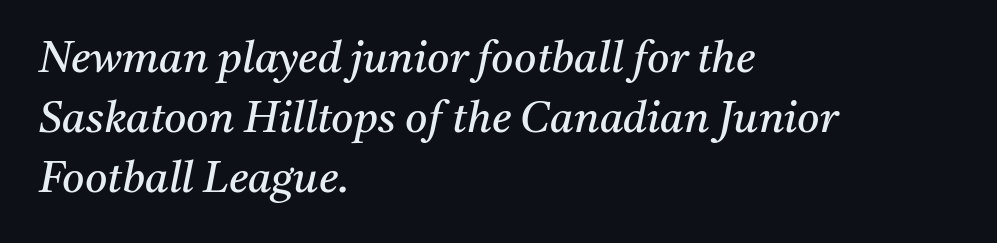
The image shows 43 px regular-weight serif type, italic (leaning right); set left-aligned, normal line spacing (1.4x), normal letter spacing, not underlined; medium stroke contrast and a medium x-height.
